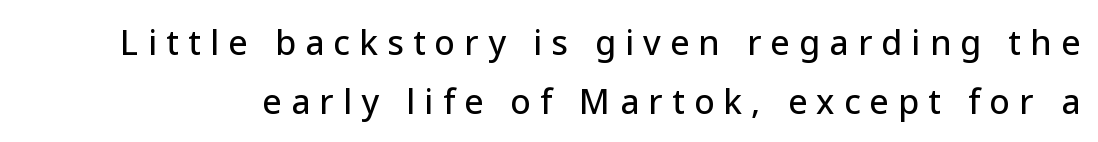
{"serif": "no", "italic": "no", "width": "normal", "stroke_contrast": "low", "x_height": "medium", "monospaced": "no", "underline": "no", "line_spacing_ratio": 1.73, "letter_spacing": "wide", "letter_spacing_em": 0.27, "glyph_px": 34}
